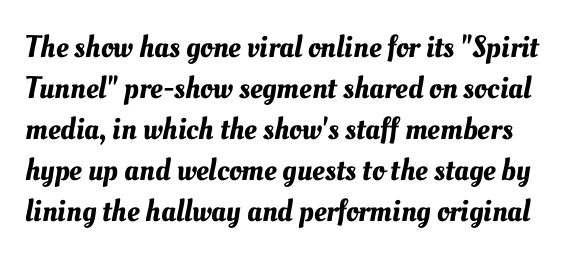
Spacing verdict: proportional, widths tailored to each character. The space beneath each line is pristine and unruled. Honestly, the row spacing looks completely unremarkable. Default kerning and tracking; the words read as compact shapes.
